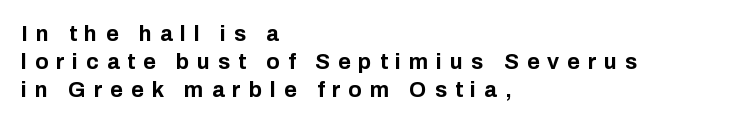
Q: Is the text bold? A: Yes.
Q: Is the text italic (slanted)? A: No, it is upright.
Q: Is the text underlined? A: No.
Q: How is the paragraph aligned? A: Left-aligned.
Q: Is the spacing between letters normal or unusually wide? A: Unusually wide.
Q: Is the spacing between lines tight, normal or loose? A: Normal.
